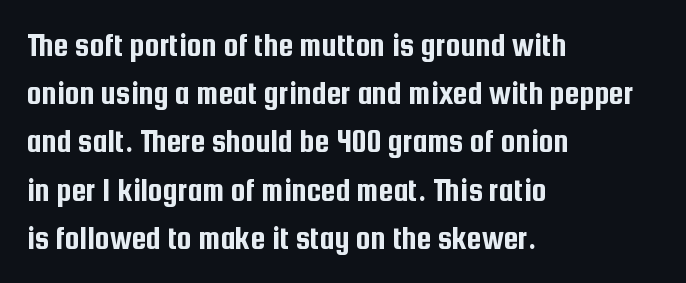
The image shows 33 px condensed sans-serif type, upright; set left-aligned, normal line spacing (1.46x), normal letter spacing, not underlined; low stroke contrast and a medium x-height.
